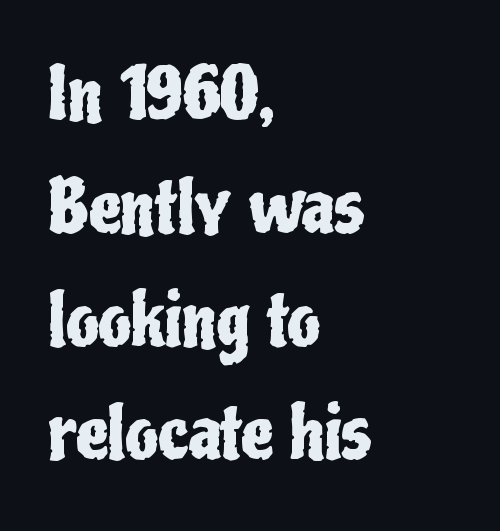
Descender tails drop into unmarked territory. One-word summary of the alignment: left. The type sits square on the baseline with zero lean. Think of a printed novel: that variable character pitch is what you see here. The typeface chosen for these lines omits serifs.
